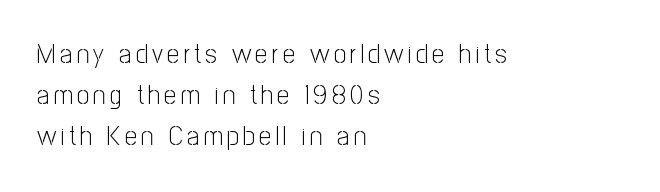
{"italic": "no", "bold": "no", "underline": "no", "align": "left", "line_spacing": "normal", "line_spacing_ratio": 1.52, "glyph_px": 27}
